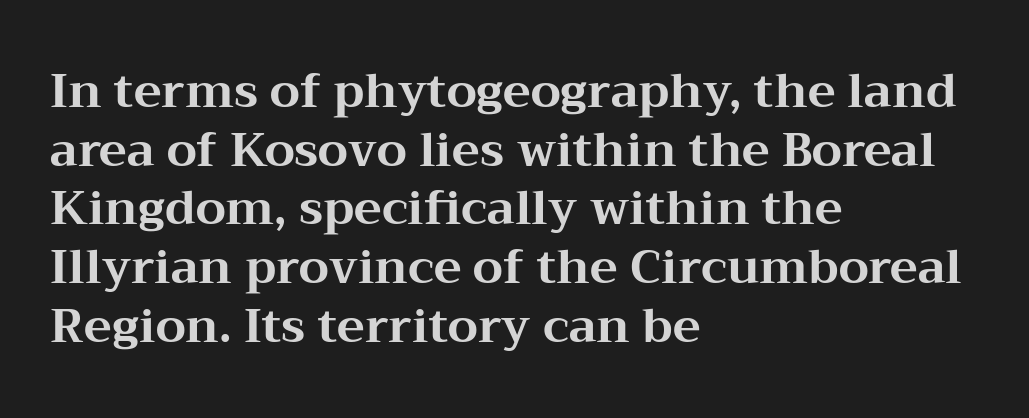
Font category for this specimen: serif. The lines in this sample share a left origin and differ only in where they stop. Each new line begins a customary step beneath the previous one. The letterforms sit shoulder to shoulder at normal distance. A typesetter would call this proportional, since set widths differ per character.
